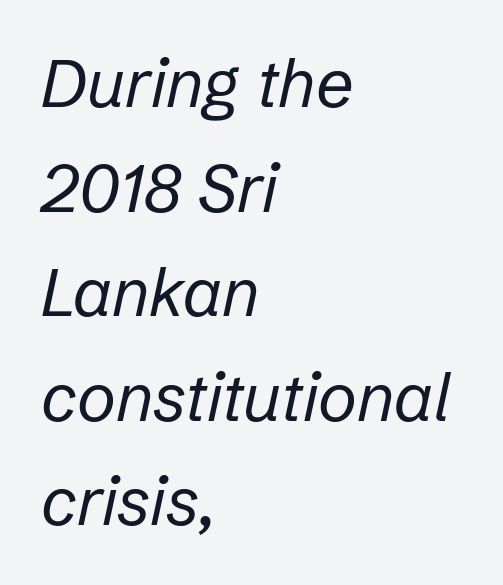
The letterforms sit shoulder to shoulder at normal distance. Each line starts at the same left margin while the right side varies. Reading down the column, the eye jumps a familiar distance to each next line. Spacing verdict: proportional, widths tailored to each character. Weight: in the light-to-regular range.
